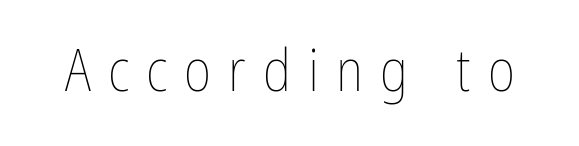
Q: Is the text bold? A: No.
Q: Is the text italic (slanted)? A: No, it is upright.
Q: Is the text underlined? A: No.
Q: Is the spacing between letters normal or unusually wide? A: Unusually wide.
Q: Width (condensed, normal, or wide)? A: Condensed.
Q: Stroke contrast? A: Low.
Q: x-height? A: Medium.
Q: Monospaced? A: No.
